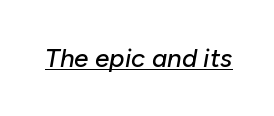
Q: Is the text italic (slanted)? A: Yes, it leans right by about 10 degrees.
Q: Is the text underlined? A: Yes.
Q: Is the spacing between letters normal or unusually wide? A: Normal.
